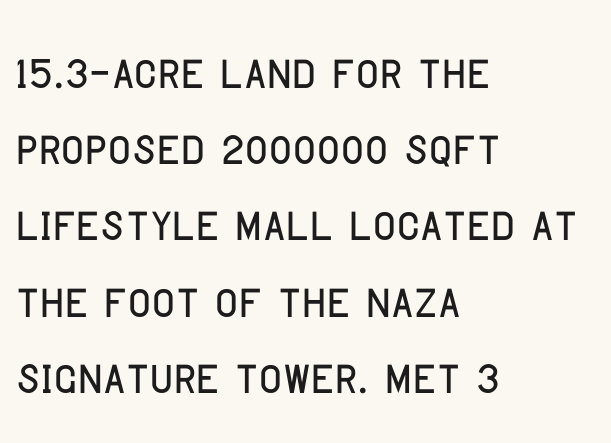
{"serif": "no", "italic": "no", "width": "condensed", "stroke_contrast": "low", "x_height": "large", "monospaced": "no", "underline": "no", "align": "left", "line_spacing_ratio": 1.21, "letter_spacing": "normal", "letter_spacing_em": 0.0, "glyph_px": 63}
